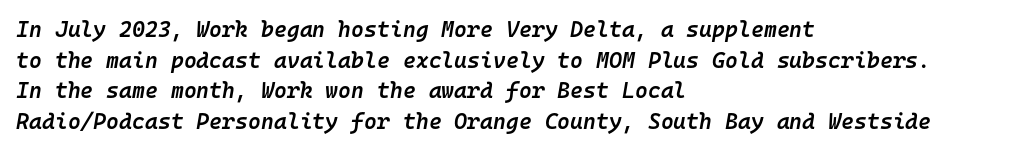
Q: Is the text bold? A: Semi-bold.
Q: Is the text italic (slanted)? A: Yes, it leans right by about 10 degrees.
Q: Is the text underlined? A: No.
Q: How is the paragraph aligned? A: Left-aligned.
Q: Is the spacing between letters normal or unusually wide? A: Normal.
Q: Is the spacing between lines tight, normal or loose? A: Normal.
